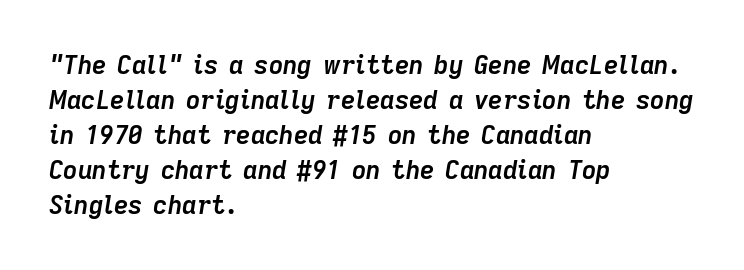
Q: Is the text bold? A: Yes.
Q: Is the text italic (slanted)? A: Yes, it leans right by about 9 degrees.
Q: Is the text underlined? A: No.
Q: How is the paragraph aligned? A: Left-aligned.
Q: Is the spacing between letters normal or unusually wide? A: Normal.
Q: Is the spacing between lines tight, normal or loose? A: Normal.
